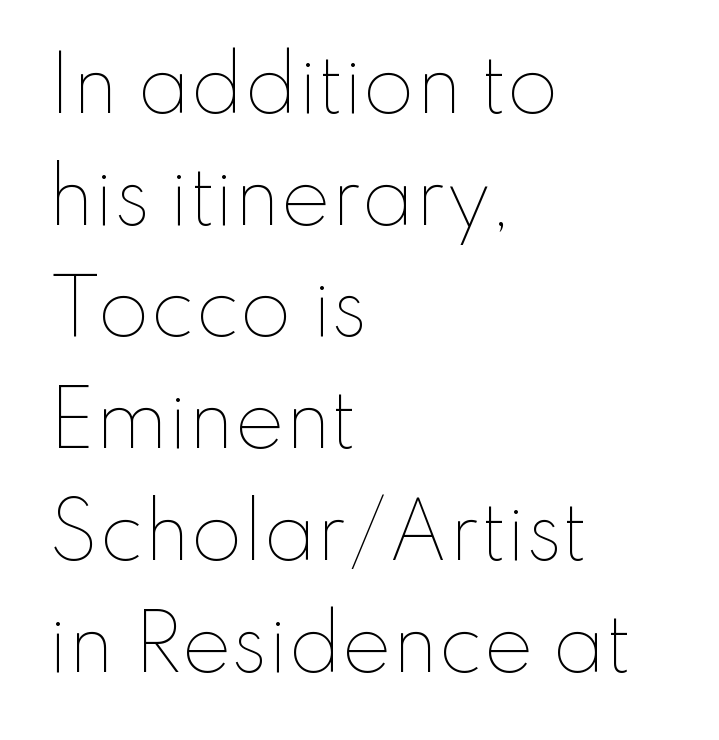
The image shows 75 px thin type, upright; set left-aligned, normal line spacing (1.49x), normal letter spacing, not underlined; low stroke contrast and a small x-height.
